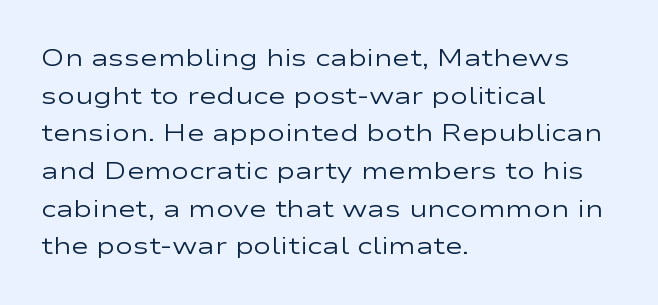
The setting favours the left margin, as ordinary paragraphs usually do. The face looks like a standard text weight, possibly lighter. Each row of text sits above clean, open space. Posture: straight, roman, zero tilt.
